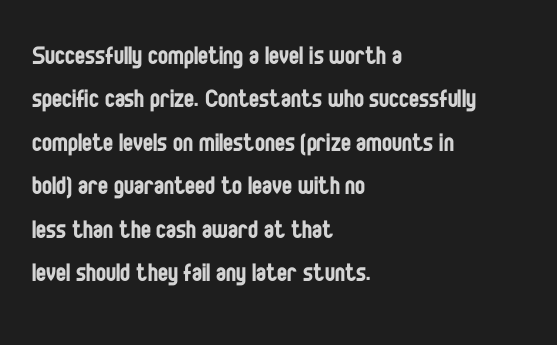
The paragraph has a hard left edge and a soft right edge. In terms of posture, this sample is upright. The leading is moderate, giving the passage an even texture. Check under the words: just untouched page. The face used here is rendered with its standard letterfit. Is this a heavy cut? Hardly; it is regular or lighter.
